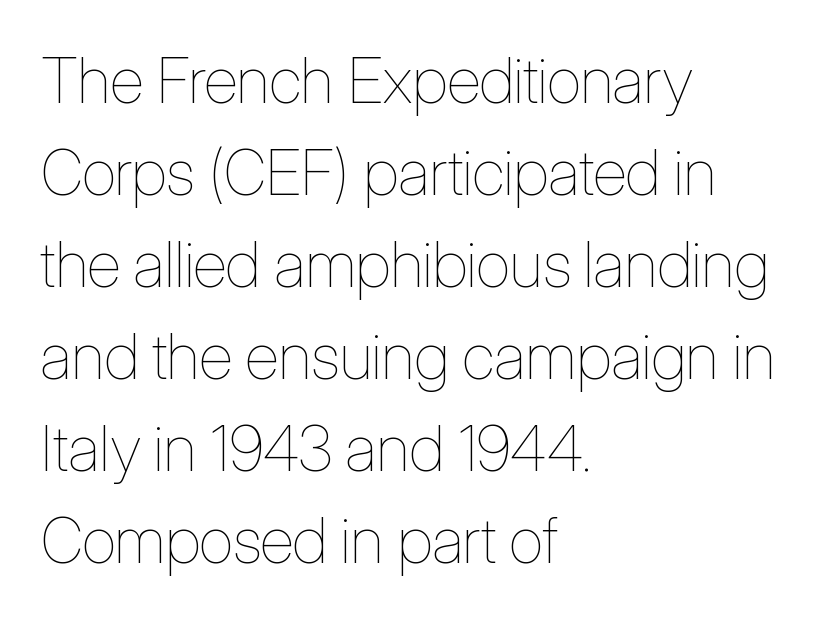
Quick note: interline space is typical. Weight: regular or lighter. Honestly, the letter spacing is just normal — you wouldn't notice it. A typesetter would mark this as roman, not italic. Descenders hang freely into open space.
